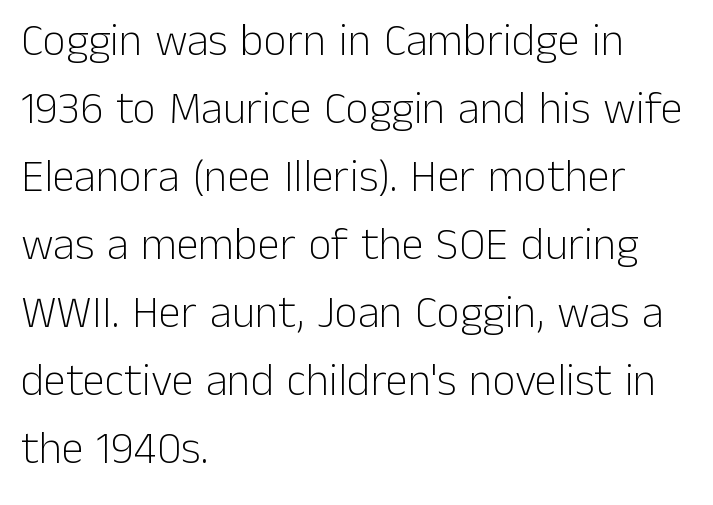
{"serif": "no", "italic": "no", "bold": "no", "weight": "light", "width": "normal", "stroke_contrast": "low", "x_height": "medium", "monospaced": "no", "underline": "no", "align": "left", "line_spacing": "normal", "line_spacing_ratio": 1.51, "letter_spacing": "normal", "letter_spacing_em": 0.0, "glyph_px": 45}
